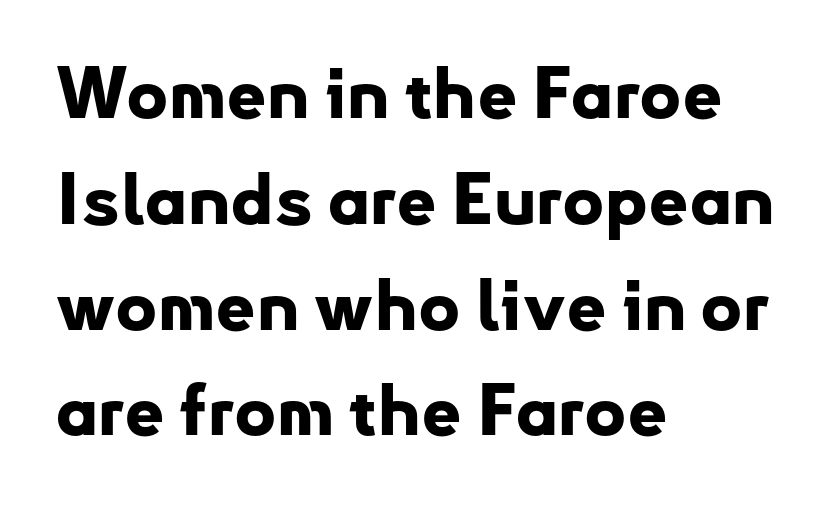
Summary of weight: heavy, a full bold. Descenders are the only things crossing below the line. How would I describe the line gaps? Plain and ordinary. The text was rendered using a sans face with plain stroke endings.
